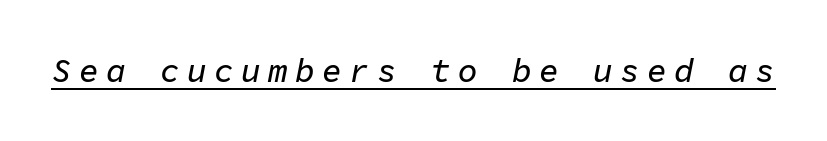
Q: Is the text italic (slanted)? A: Yes, it leans right by about 11 degrees.
Q: Is the text underlined? A: Yes.
Q: Is the spacing between letters normal or unusually wide? A: Unusually wide.
Q: Width (condensed, normal, or wide)? A: Normal.
Q: Stroke contrast? A: Low.
Q: x-height? A: Medium.
Q: Monospaced? A: Yes.
